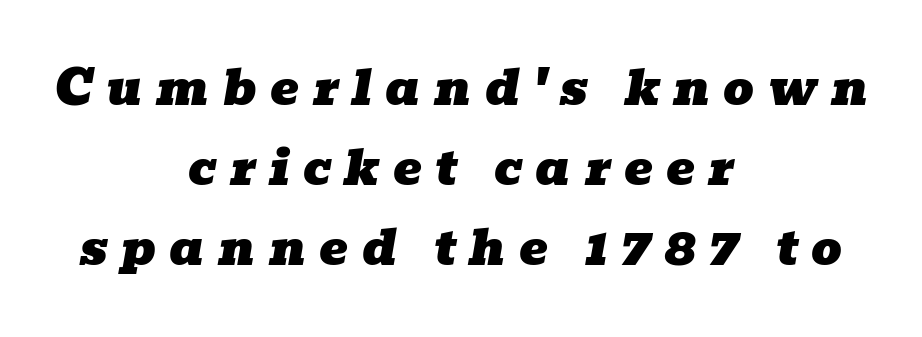
{"serif": "yes", "italic": "yes", "lean": "right", "slant_degrees": 10, "width": "wide", "stroke_contrast": "low", "x_height": "medium", "monospaced": "no", "underline": "no", "align": "center", "line_spacing": "normal", "line_spacing_ratio": 1.67, "letter_spacing": "wide", "letter_spacing_em": 0.28, "glyph_px": 48}
